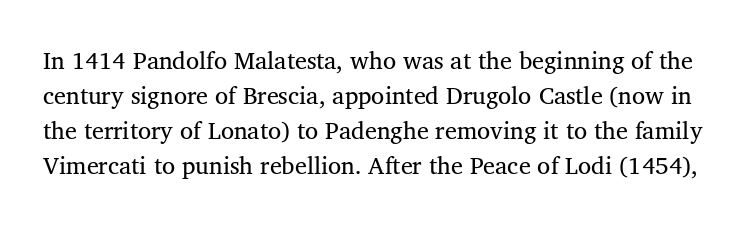
Italic? Not at all — the glyphs are vertical. The letters sit at their default tracking, neither squeezed nor spread. Vertically, the passage feels balanced, rows spaced as you'd expect. Quick note: underline off.
